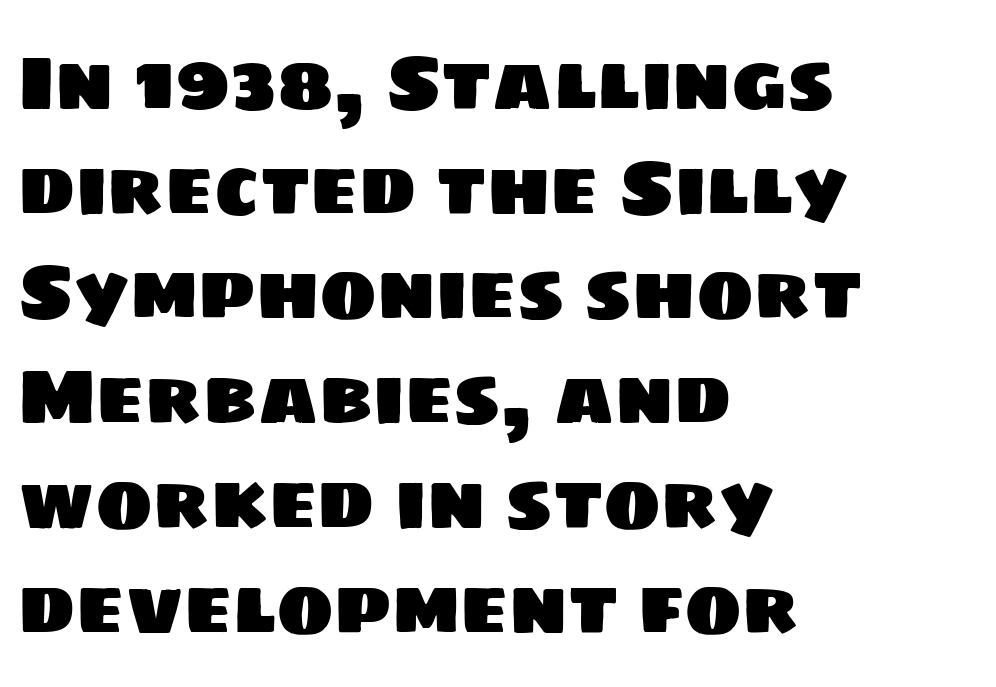
{"serif": "no", "width": "normal", "stroke_contrast": "low", "x_height": "large", "monospaced": "no", "underline": "no", "align": "left", "line_spacing": "normal", "line_spacing_ratio": 1.36, "letter_spacing": "normal", "letter_spacing_em": 0.0, "glyph_px": 77}
